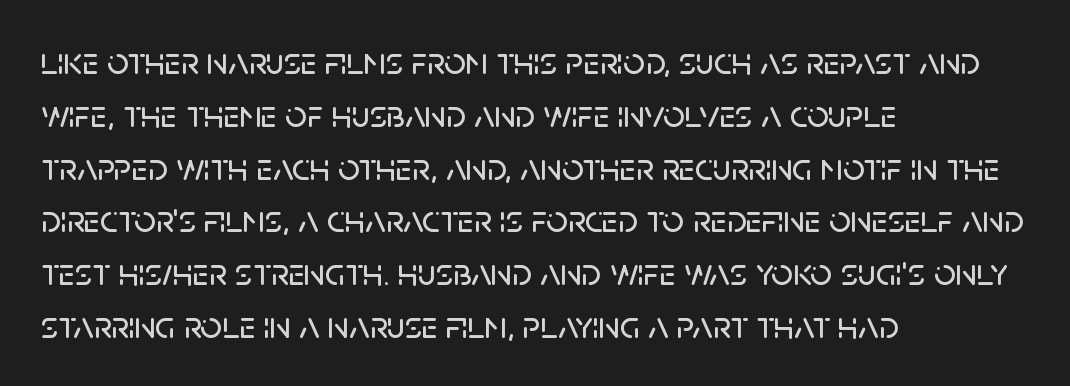
Type without underlining. The letters advance in unequal steps, a hallmark of proportional type. Serif or sans? Sans — the stroke terminals are bare. Does the leading feel generous? No, just average.
